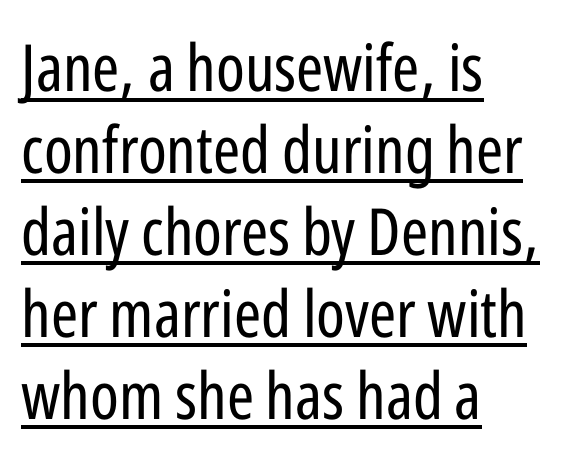
The image shows 65 px regular-weight, condensed sans-serif type, upright; set left-aligned, normal line spacing (1.26x), normal letter spacing, underlined; low stroke contrast and a medium x-height.
